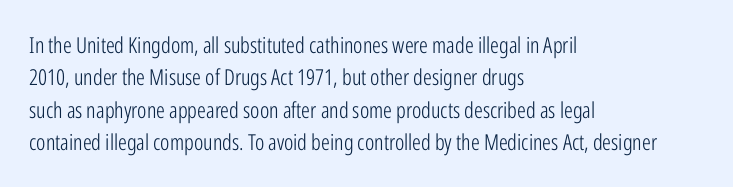
Does extra space separate the letters? No, they use regular spacing. Compared with a typical body face, this is equally light or lighter still. Casual observation: everything's shoved over to the left. This sample keeps an unexceptional amount of space between lines.
